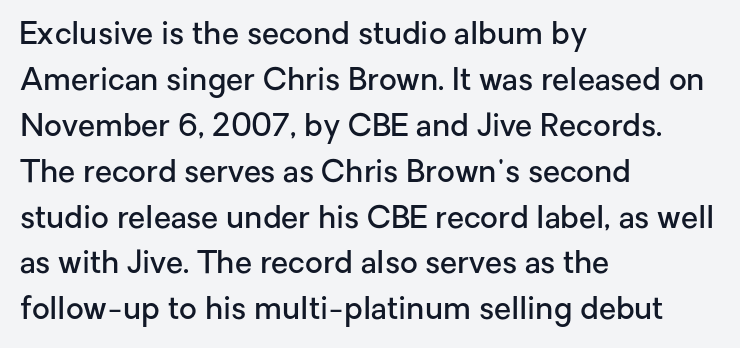
The image shows 31 px semibold sans-serif type, upright; set left-aligned, normal line spacing (1.48x), normal letter spacing, not underlined; low stroke contrast and a medium x-height.
